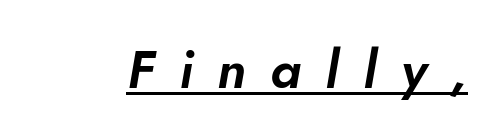
Q: Is the typeface a serif or a sans-serif typeface? A: Sans-serif.
Q: Is the text underlined? A: Yes.
Q: Is the spacing between letters normal or unusually wide? A: Unusually wide.
Q: Width (condensed, normal, or wide)? A: Normal.
Q: Stroke contrast? A: Low.
Q: x-height? A: Small.
Q: Monospaced? A: No.
